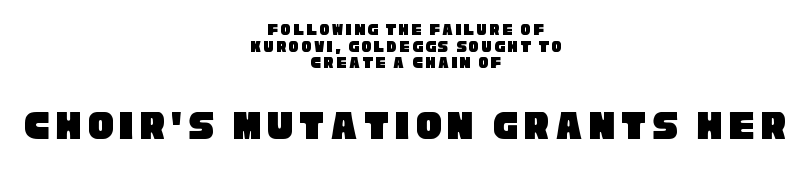
Q: Is the typeface a serif or a sans-serif typeface? A: Sans-serif.
Q: Is the text underlined? A: No.
Q: How is the paragraph aligned? A: Centered.
Q: Is the spacing between lines tight, normal or loose? A: Tight.
Q: Which block of text is set in a larger size, the first (top) or the second (bottom)? A: The second (bottom) one.
Q: Width (condensed, normal, or wide)? A: Condensed.
Q: Stroke contrast? A: Low.
Q: x-height? A: Large.
Q: Monospaced? A: No.
